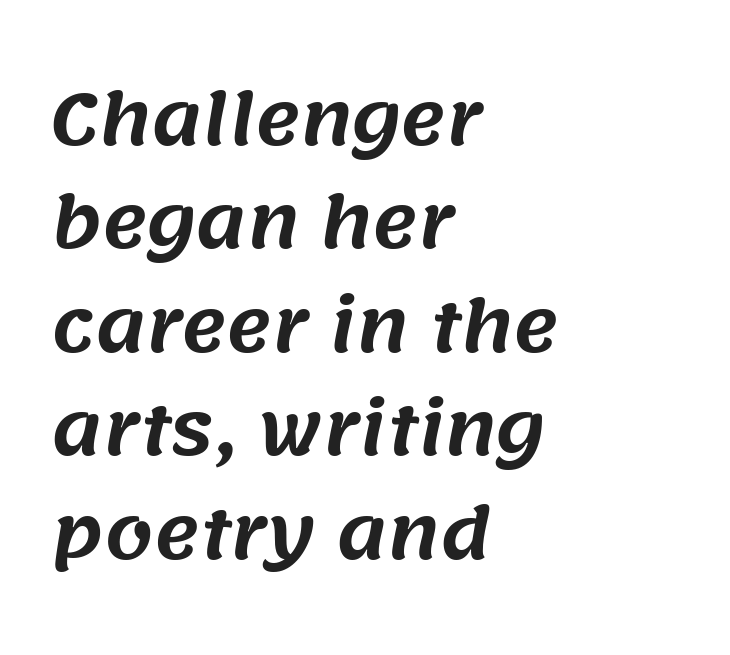
{"serif": "no", "width": "normal", "stroke_contrast": "medium", "x_height": "large", "monospaced": "no", "underline": "no", "align": "left", "line_spacing": "normal", "line_spacing_ratio": 1.5, "letter_spacing": "normal", "letter_spacing_em": 0.0, "glyph_px": 69}
